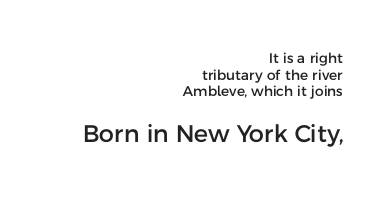
Do the letters lean? They stand straight. Is the letter spacing exaggerated? No — it looks like the ordinary default. The zone under the glyphs is completely vacant. You get the small type first, then a jump to larger type.
